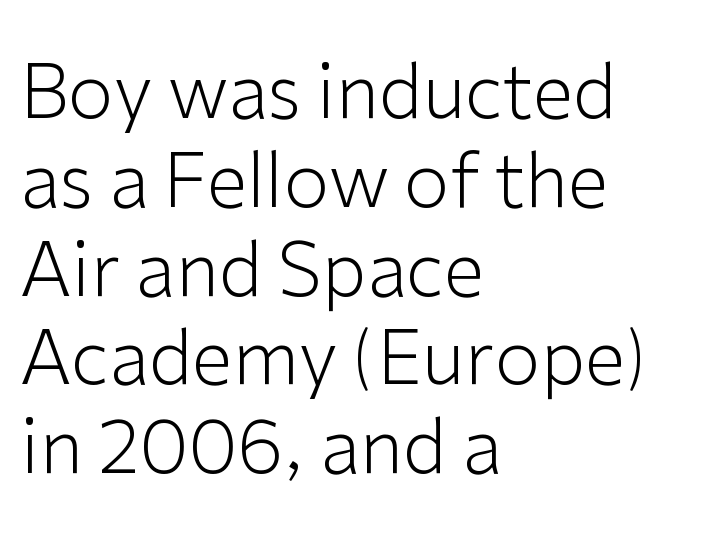
The image shows 74 px light sans-serif type, upright; set left-aligned, line spacing 1.2x, normal letter spacing, not underlined; low stroke contrast and a medium x-height.
